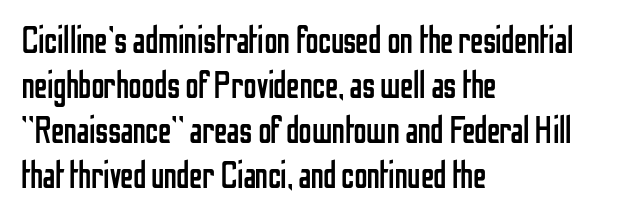
This rendering uses left alignment, leaving the right contour irregular. The gap between lines stays unmarked. These lines are rendered in a variable-pitch font. Weight class: somewhere from thin through regular.
